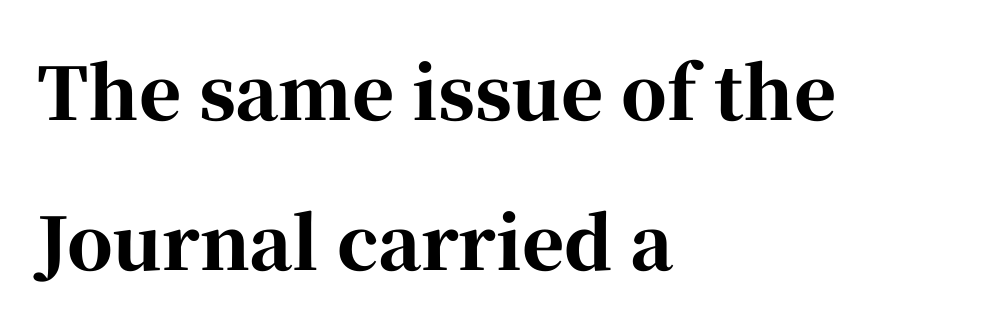
This is roman type, the default non-slanted kind. Layout note: lines flush left. The lines are spread far apart with generous leading. You can tell from the footed stems that serif type was used. I'd describe the lettering as bold — thick and assertive. These lines keep a tight, regular rhythm from letter to letter.
